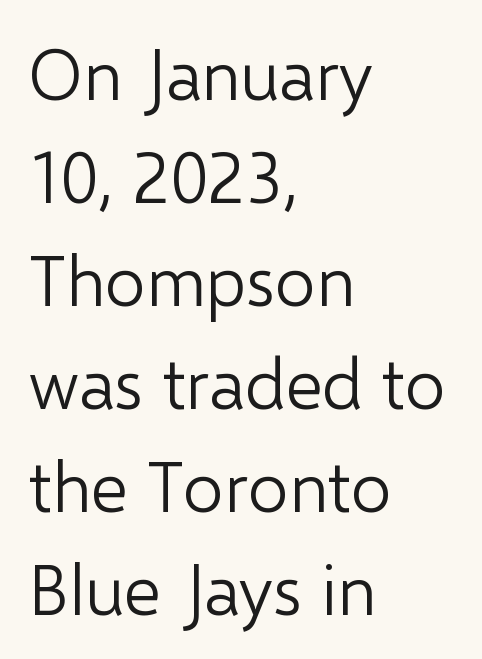
The image shows 71 px light sans-serif type, upright; set left-aligned, normal line spacing (1.45x), normal letter spacing, not underlined; low stroke contrast and a medium x-height.
